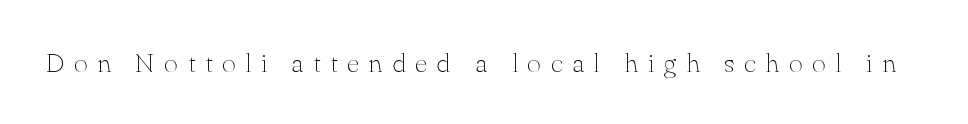
{"italic": "no", "bold": "no", "underline": "no", "letter_spacing": "wide", "letter_spacing_em": 0.35, "glyph_px": 27}
